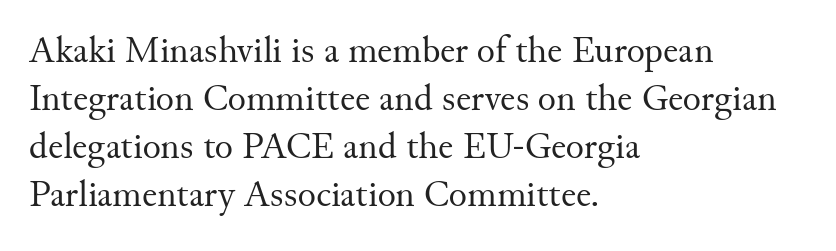
The image shows 38 px regular-weight serif type, upright; set left-aligned, normal line spacing (1.26x), normal letter spacing, not underlined; medium stroke contrast and a small x-height.
